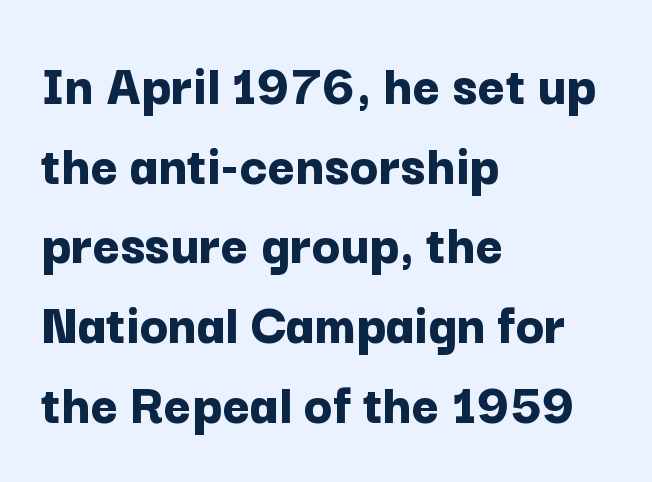
Q: Is the text bold? A: Yes.
Q: Is the text italic (slanted)? A: No, it is upright.
Q: Is the typeface a serif or a sans-serif typeface? A: Sans-serif.
Q: Is the text underlined? A: No.
Q: How is the paragraph aligned? A: Left-aligned.
Q: Is the spacing between letters normal or unusually wide? A: Normal.
Q: Is the spacing between lines tight, normal or loose? A: Normal.
Q: Width (condensed, normal, or wide)? A: Normal.
Q: Stroke contrast? A: Low.
Q: x-height? A: Medium.
Q: Monospaced? A: No.
